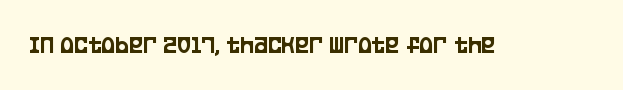
{"italic": "no", "underline": "no", "letter_spacing": "normal", "letter_spacing_em": 0.0, "glyph_px": 26}
